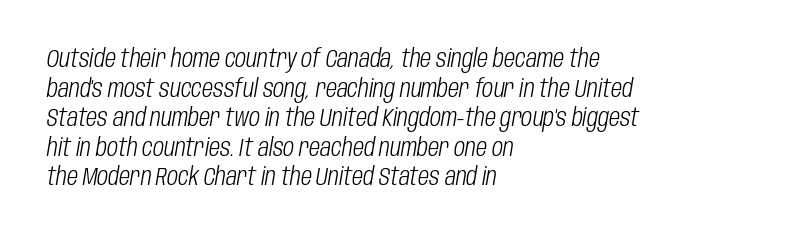
{"italic": "yes", "lean": "right", "slant_degrees": 10, "bold": "no", "underline": "no", "align": "left", "line_spacing_ratio": 1.23, "letter_spacing": "normal", "letter_spacing_em": 0.0, "glyph_px": 24}
